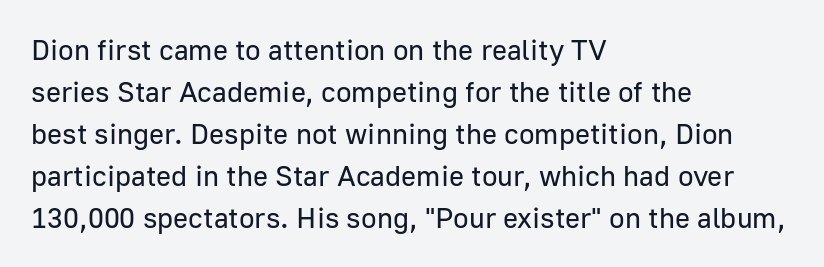
The image shows 29 px regular-weight sans-serif type, upright; set left-aligned, normal line spacing (1.45x), normal letter spacing, not underlined; low stroke contrast and a medium x-height.
